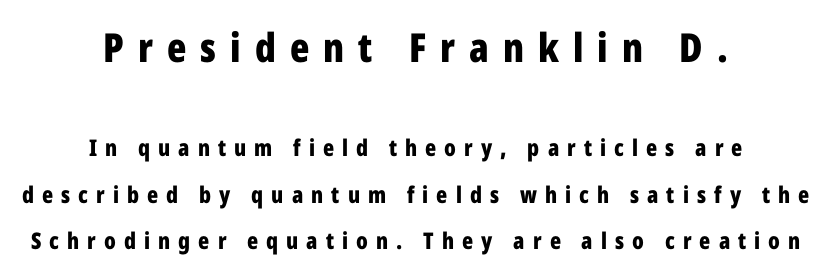
{"serif": "no", "italic": "no", "bold": "yes", "weight": "bold", "width": "condensed", "stroke_contrast": "low", "x_height": "medium", "monospaced": "no", "underline": "no", "align": "center", "line_spacing": "loose", "line_spacing_ratio": 2.01, "letter_spacing": "wide", "letter_spacing_em": 0.35, "larger_block": "first", "size_ratio": 1.74, "glyph_px": 40}
